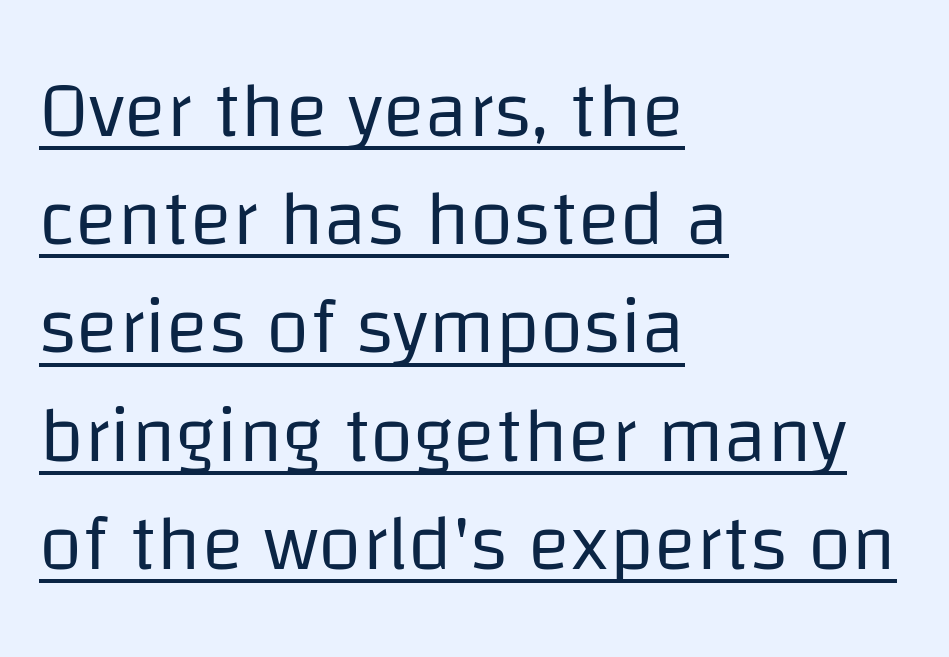
{"serif": "no", "italic": "no", "bold": "no", "weight": "regular", "width": "normal", "stroke_contrast": "low", "x_height": "large", "monospaced": "no", "underline": "yes", "align": "left", "line_spacing": "normal", "line_spacing_ratio": 1.37, "letter_spacing": "normal", "letter_spacing_em": 0.0, "glyph_px": 79}
